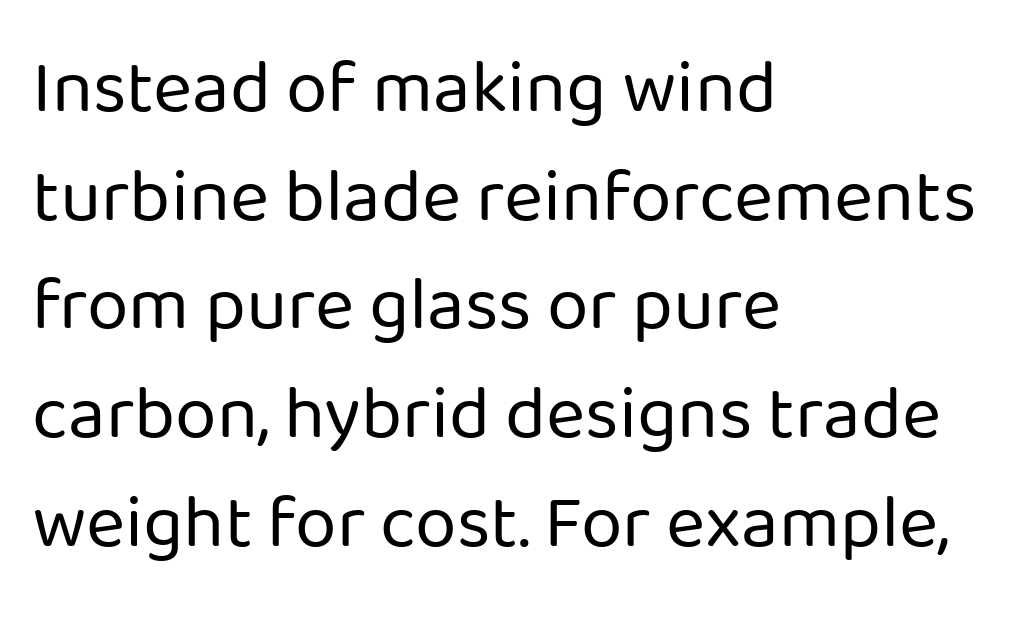
{"serif": "no", "italic": "no", "bold": "no", "weight": "regular", "width": "normal", "stroke_contrast": "low", "x_height": "medium", "monospaced": "no", "underline": "no", "align": "left", "line_spacing": "normal", "line_spacing_ratio": 1.45, "letter_spacing": "normal", "letter_spacing_em": 0.0, "glyph_px": 75}
